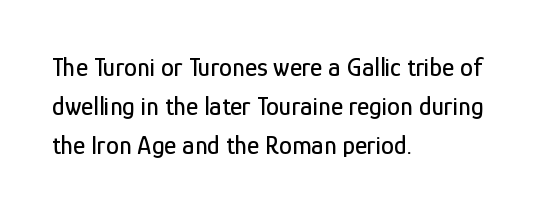
The image shows 26 px text type, upright; set left-aligned, normal line spacing (1.5x), normal letter spacing, not underlined.
